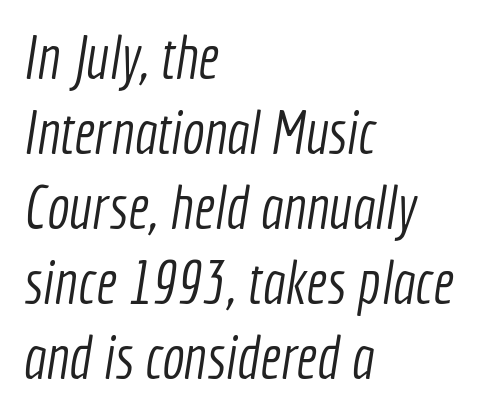
Q: Is the text bold? A: No.
Q: Is the typeface a serif or a sans-serif typeface? A: Sans-serif.
Q: Is the text underlined? A: No.
Q: How is the paragraph aligned? A: Left-aligned.
Q: Is the spacing between letters normal or unusually wide? A: Normal.
Q: Is the spacing between lines tight, normal or loose? A: Normal.
Q: Width (condensed, normal, or wide)? A: Condensed.
Q: x-height? A: Medium.
Q: Monospaced? A: No.
